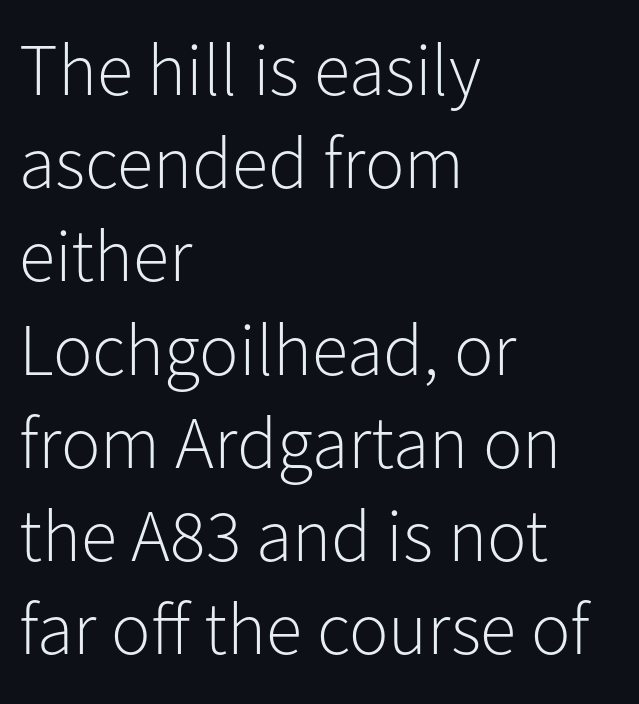
The image shows 74 px light sans-serif type, upright; set left-aligned, normal line spacing (1.26x), normal letter spacing, not underlined; low stroke contrast and a medium x-height.
